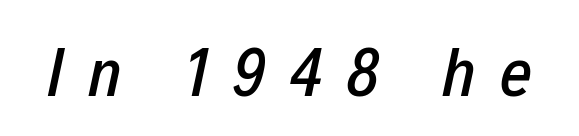
Q: Is the text italic (slanted)? A: Yes, it leans right by about 12 degrees.
Q: Is the text underlined? A: No.
Q: Is the spacing between letters normal or unusually wide? A: Unusually wide.
Q: Width (condensed, normal, or wide)? A: Condensed.
Q: Stroke contrast? A: Low.
Q: x-height? A: Medium.
Q: Monospaced? A: No.
